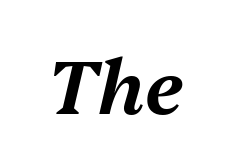
{"italic": "yes", "lean": "right", "slant_degrees": 13, "width": "normal", "stroke_contrast": "medium", "x_height": "medium", "monospaced": "no", "underline": "no", "letter_spacing": "normal", "letter_spacing_em": 0.0, "glyph_px": 75}
